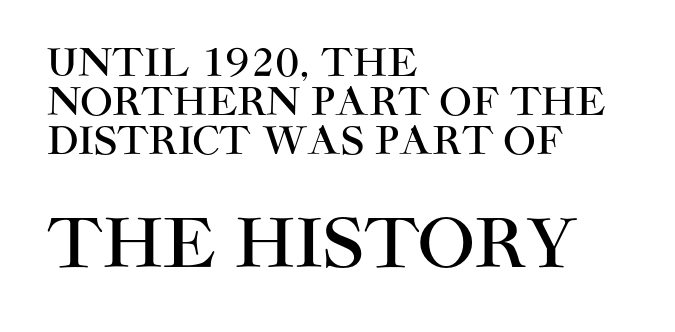
{"serif": "no", "italic": "no", "width": "normal", "stroke_contrast": "high", "x_height": "large", "monospaced": "no", "underline": "no", "align": "left", "line_spacing": "tight", "line_spacing_ratio": 1.02, "letter_spacing": "normal", "letter_spacing_em": 0.0, "larger_block": "second", "size_ratio": 1.76, "glyph_px": 67}
